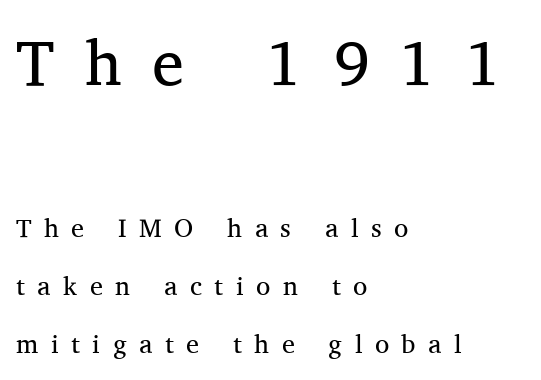
{"serif": "yes", "italic": "no", "bold": "no", "weight": "regular", "width": "normal", "stroke_contrast": "medium", "x_height": "medium", "monospaced": "no", "underline": "no", "align": "left", "line_spacing": "loose", "line_spacing_ratio": 2.22, "letter_spacing": "wide", "letter_spacing_em": 0.48, "larger_block": "first", "size_ratio": 2.46, "glyph_px": 64}
